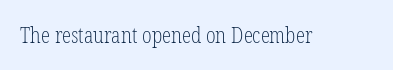
Q: Is the text bold? A: No.
Q: Is the text italic (slanted)? A: No, it is upright.
Q: Is the text underlined? A: No.
Q: Is the spacing between letters normal or unusually wide? A: Normal.
